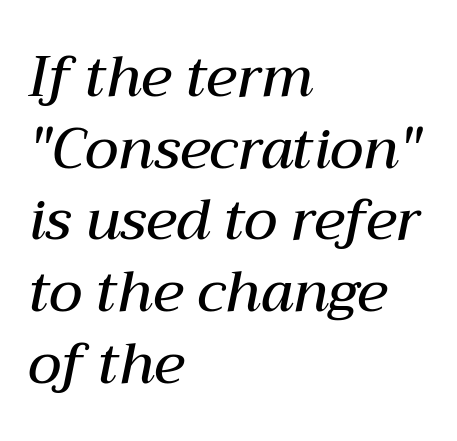
{"italic": "yes", "lean": "right", "slant_degrees": 12, "bold": "semi", "weight": "semibold", "width": "normal", "stroke_contrast": "medium", "x_height": "medium", "monospaced": "no", "underline": "no", "align": "left", "line_spacing": "normal", "line_spacing_ratio": 1.28, "letter_spacing": "normal", "letter_spacing_em": 0.0, "glyph_px": 56}
